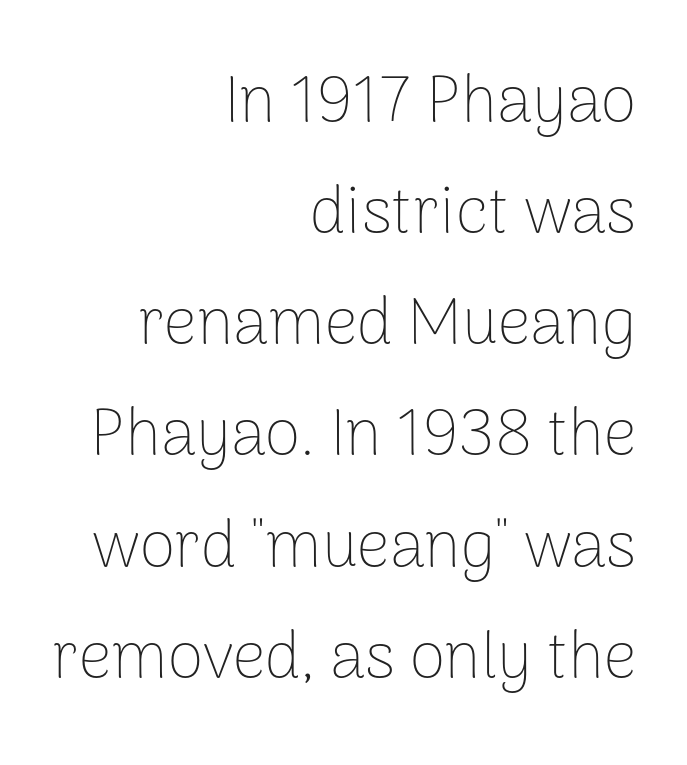
The image shows 65 px thin sans-serif type, upright; set right-aligned, line spacing 1.71x, normal letter spacing, not underlined; low stroke contrast and a medium x-height.
